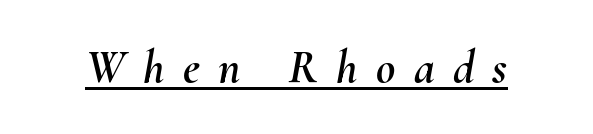
The image shows 47 px text type, italic (leaning right); set unusually wide letter spacing (+0.39 em), underlined; medium stroke contrast and a small x-height.
